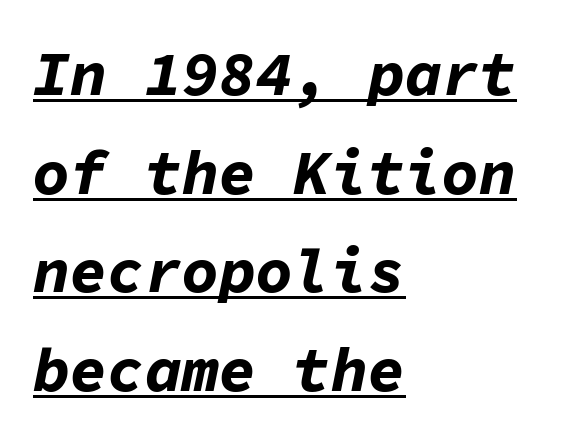
The image shows 62 px bold type, italic (leaning right), monospaced; set left-aligned, normal line spacing (1.59x), normal letter spacing, underlined; low stroke contrast and a medium x-height.
